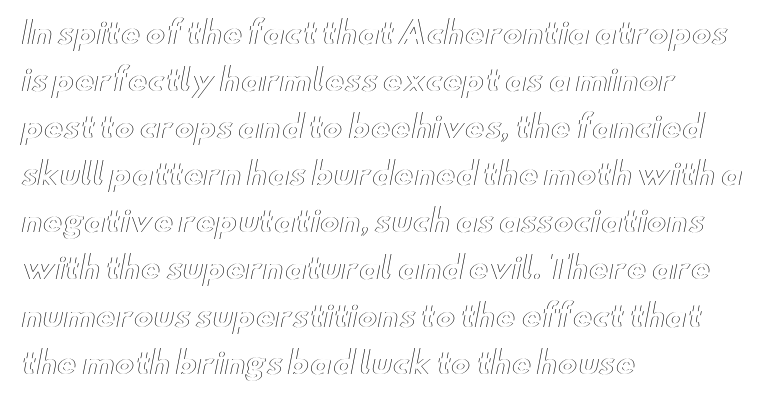
The image shows 30 px wide type; set left-aligned, normal line spacing (1.57x), normal letter spacing, not underlined; a small x-height.
